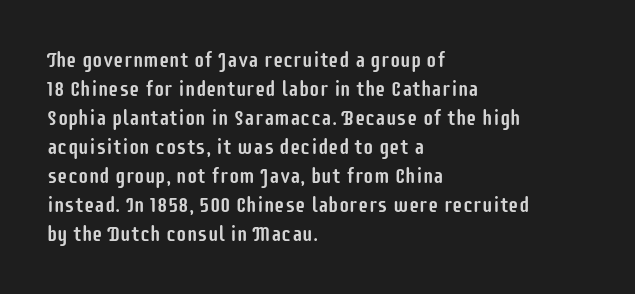
Does the leading feel generous? No, just average. Nobody touched the tracking dial on this one. This is the regular roman posture of the typeface. Visually the block forms a straight wall on the left and a jagged coastline on the right.
